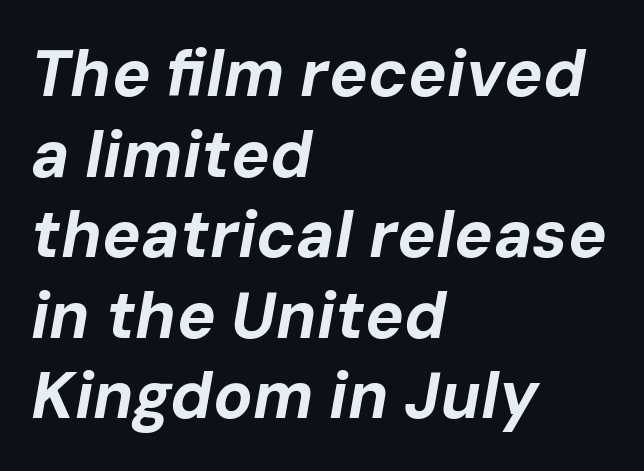
Default kerning and tracking; the words read as compact shapes. A bare baseline throughout the passage. Reading down the block, your eye returns to a fixed left position each line. Emphasis by weight is at full strength: bold. This sample has the flowing, uneven cadence of proportional lettering. Characters are canted at an angle relative to the baseline's perpendicular.
